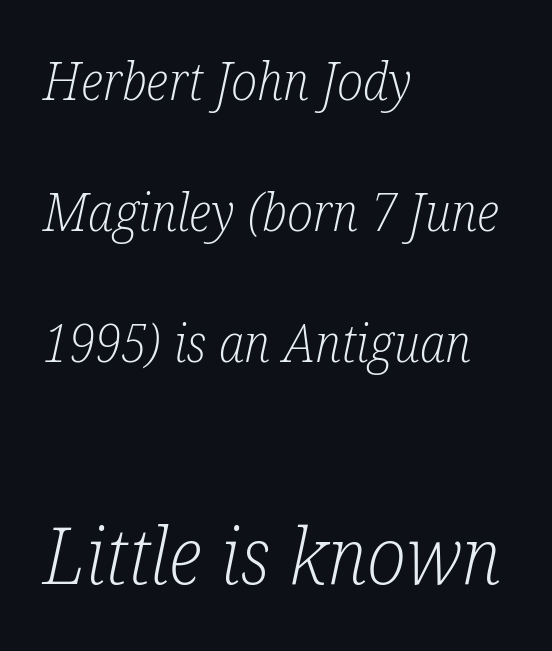
Between one letter and the next there's only the usual sliver of space. If you drew a line through each stem, it would be angled. Think of a printed novel: that variable character pitch is what you see here. Old-style or modern, the face here clearly has serifs. Compared with typical paragraphs, the rows here are farther apart.
